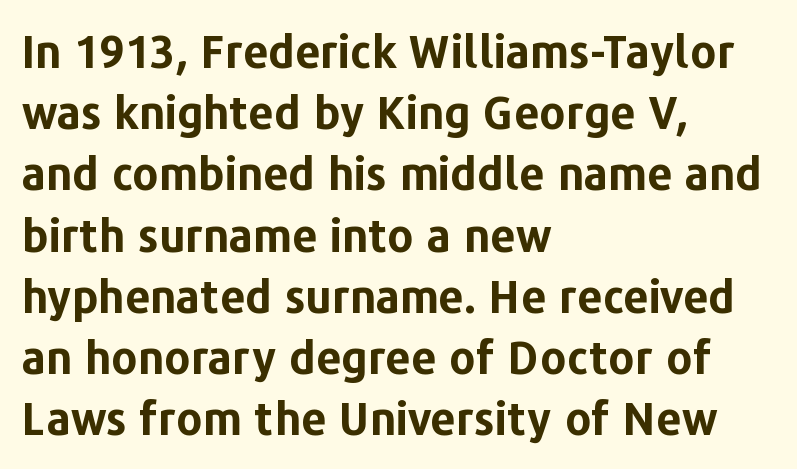
Q: Is the text bold? A: Yes.
Q: Is the text italic (slanted)? A: No, it is upright.
Q: Is the typeface a serif or a sans-serif typeface? A: Sans-serif.
Q: Is the text underlined? A: No.
Q: How is the paragraph aligned? A: Left-aligned.
Q: Is the spacing between letters normal or unusually wide? A: Normal.
Q: Is the spacing between lines tight, normal or loose? A: Normal.
Q: Width (condensed, normal, or wide)? A: Normal.
Q: Stroke contrast? A: Low.
Q: x-height? A: Medium.
Q: Monospaced? A: No.
